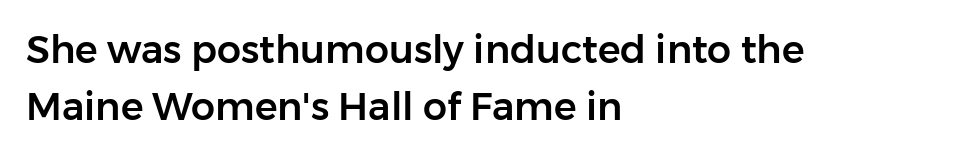
The image shows 38 px sans-serif type, upright; set left-aligned, normal line spacing (1.49x), normal letter spacing, not underlined; low stroke contrast and a medium x-height.
